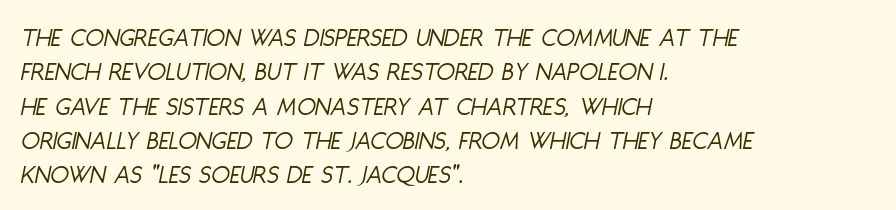
Q: Is the text bold? A: No.
Q: Is the text italic (slanted)? A: Yes, it leans right by about 11 degrees.
Q: Is the text underlined? A: No.
Q: How is the paragraph aligned? A: Left-aligned.
Q: Is the spacing between letters normal or unusually wide? A: Normal.
Q: Is the spacing between lines tight, normal or loose? A: Normal.
